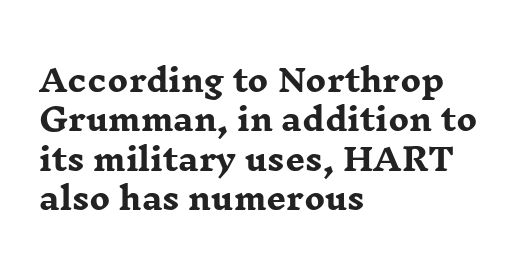
Q: Is the text bold? A: Yes.
Q: Is the text italic (slanted)? A: No, it is upright.
Q: Is the typeface a serif or a sans-serif typeface? A: Serif.
Q: Is the text underlined? A: No.
Q: How is the paragraph aligned? A: Left-aligned.
Q: Is the spacing between letters normal or unusually wide? A: Normal.
Q: Is the spacing between lines tight, normal or loose? A: Normal.
Q: Width (condensed, normal, or wide)? A: Wide.
Q: Stroke contrast? A: Low.
Q: x-height? A: Medium.
Q: Monospaced? A: No.
